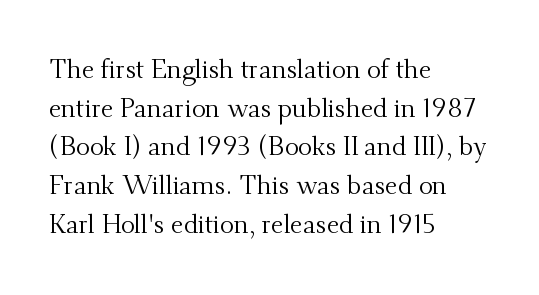
Q: Is the text bold? A: No.
Q: Is the text italic (slanted)? A: No, it is upright.
Q: Is the text underlined? A: No.
Q: How is the paragraph aligned? A: Left-aligned.
Q: Is the spacing between letters normal or unusually wide? A: Normal.
Q: Is the spacing between lines tight, normal or loose? A: Normal.
